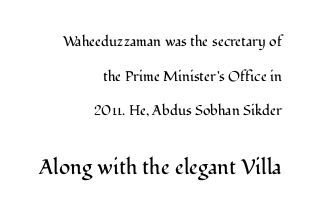
Compared with typical paragraphs, the rows here are farther apart. Check under the words: just untouched page. Observe the ordinary spacing: letters are neighbours, not strangers. Caption: upper text group reduced, lower text group enlarged. The compositor pushed each line to the right boundary. The letters stand straight up with perfectly vertical stems.
